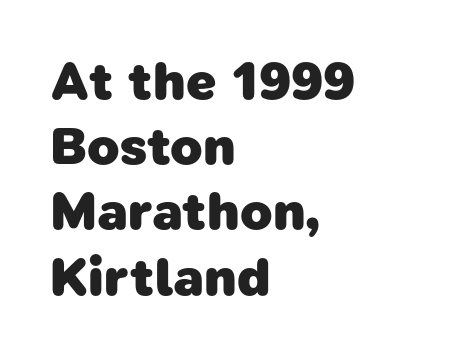
Q: Is the text bold? A: Yes.
Q: Is the typeface a serif or a sans-serif typeface? A: Sans-serif.
Q: Is the text underlined? A: No.
Q: How is the paragraph aligned? A: Left-aligned.
Q: Is the spacing between letters normal or unusually wide? A: Normal.
Q: Width (condensed, normal, or wide)? A: Normal.
Q: Stroke contrast? A: Low.
Q: x-height? A: Medium.
Q: Monospaced? A: No.
